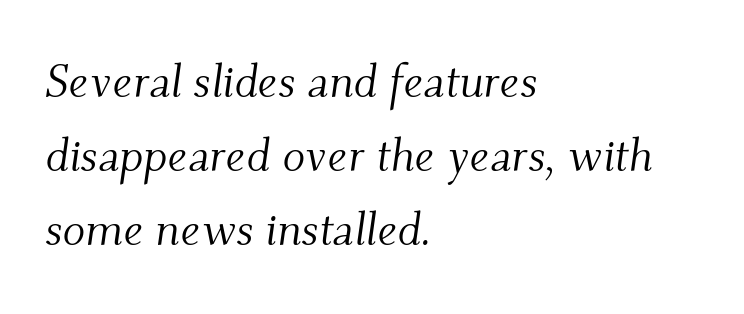
{"serif": "yes", "italic": "yes", "lean": "right", "slant_degrees": 9, "bold": "no", "weight": "light", "width": "normal", "stroke_contrast": "medium", "x_height": "small", "monospaced": "no", "underline": "no", "align": "left", "line_spacing": "normal", "line_spacing_ratio": 1.57, "letter_spacing": "normal", "letter_spacing_em": 0.0, "glyph_px": 47}
